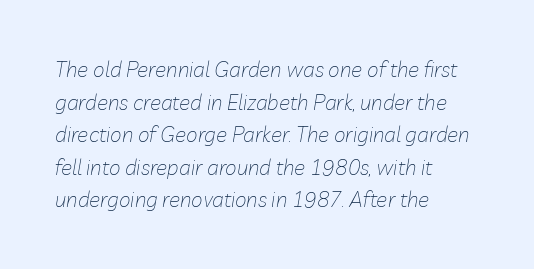
Q: Is the text bold? A: No.
Q: Is the text italic (slanted)? A: Yes, it leans right by about 10 degrees.
Q: Is the text underlined? A: No.
Q: How is the paragraph aligned? A: Left-aligned.
Q: Is the spacing between letters normal or unusually wide? A: Normal.
Q: Is the spacing between lines tight, normal or loose? A: Normal.
